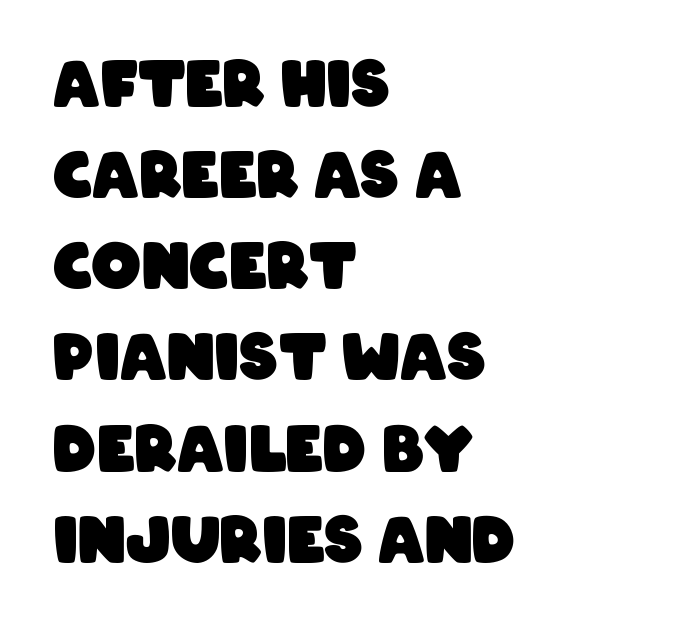
{"serif": "no", "bold": "yes", "weight": "heavy", "width": "condensed", "stroke_contrast": "low", "x_height": "large", "monospaced": "no", "underline": "no", "align": "left", "line_spacing": "normal", "line_spacing_ratio": 1.47, "letter_spacing": "normal", "letter_spacing_em": 0.0, "glyph_px": 62}
